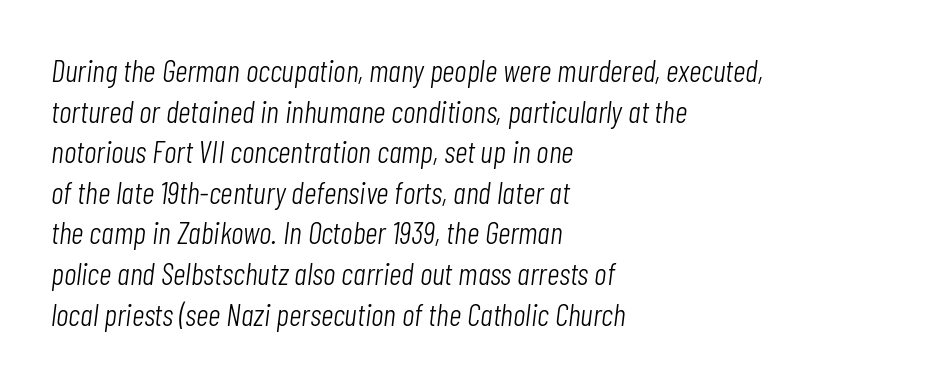
{"italic": "yes", "lean": "right", "slant_degrees": 7, "bold": "no", "weight": "light", "width": "condensed", "stroke_contrast": "low", "x_height": "medium", "monospaced": "no", "underline": "no", "align": "left", "line_spacing": "normal", "line_spacing_ratio": 1.31, "letter_spacing": "normal", "letter_spacing_em": 0.0, "glyph_px": 31}
